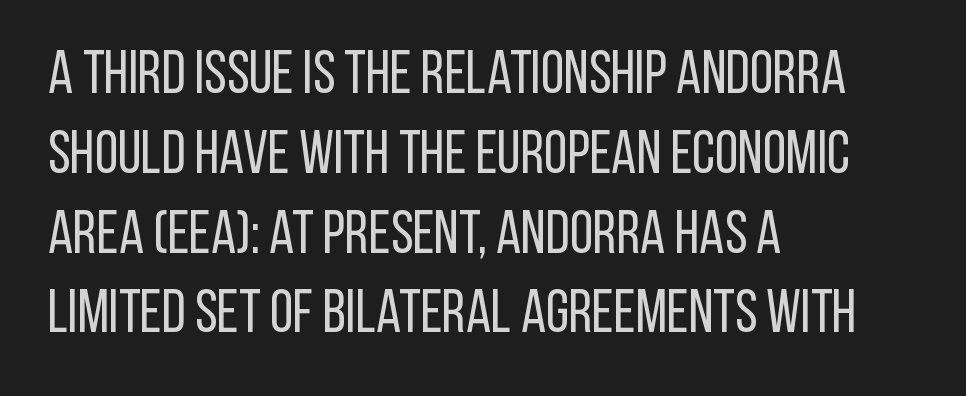
{"serif": "no", "italic": "no", "bold": "no", "weight": "regular", "width": "condensed", "stroke_contrast": "low", "x_height": "large", "monospaced": "no", "underline": "no", "align": "left", "line_spacing": "normal", "line_spacing_ratio": 1.33, "letter_spacing": "normal", "letter_spacing_em": 0.0, "glyph_px": 60}
